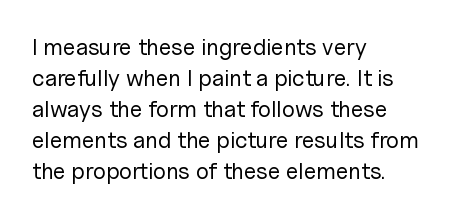
{"italic": "no", "bold": "no", "underline": "no", "align": "left", "line_spacing": "normal", "line_spacing_ratio": 1.35, "letter_spacing": "normal", "letter_spacing_em": 0.0, "glyph_px": 23}
